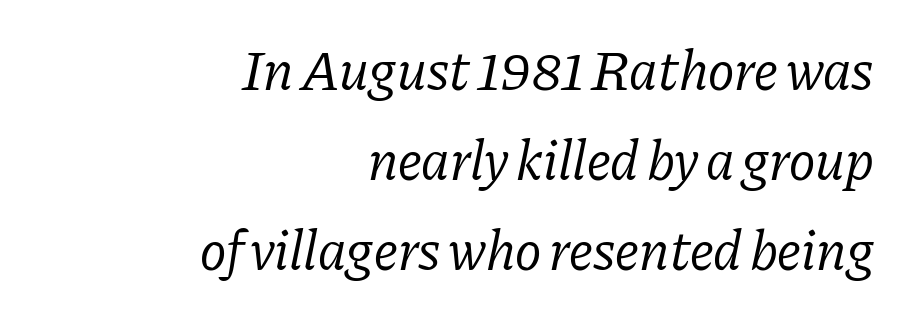
{"serif": "yes", "italic": "yes", "lean": "right", "slant_degrees": 11, "bold": "no", "weight": "regular", "width": "normal", "stroke_contrast": "low", "x_height": "medium", "monospaced": "no", "underline": "no", "align": "right", "line_spacing": "normal", "line_spacing_ratio": 1.61, "letter_spacing": "normal", "letter_spacing_em": 0.0, "glyph_px": 56}
